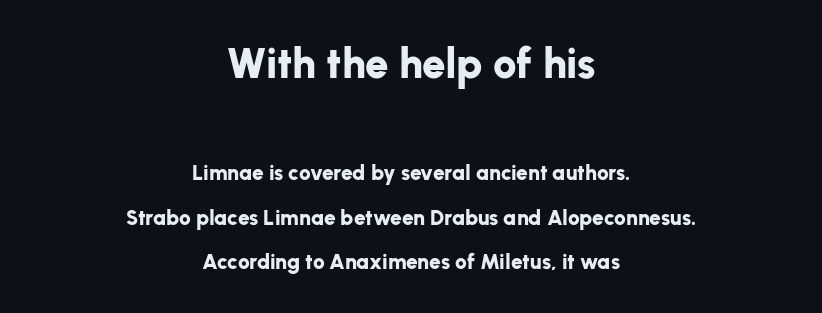
Q: Is the text bold? A: Yes.
Q: Is the text italic (slanted)? A: No, it is upright.
Q: Is the typeface a serif or a sans-serif typeface? A: Sans-serif.
Q: Is the text underlined? A: No.
Q: How is the paragraph aligned? A: Centered.
Q: Is the spacing between letters normal or unusually wide? A: Normal.
Q: Is the spacing between lines tight, normal or loose? A: Loose.
Q: Which block of text is set in a larger size, the first (top) or the second (bottom)? A: The first (top) one.
Q: Width (condensed, normal, or wide)? A: Normal.
Q: Stroke contrast? A: Low.
Q: x-height? A: Medium.
Q: Monospaced? A: No.
